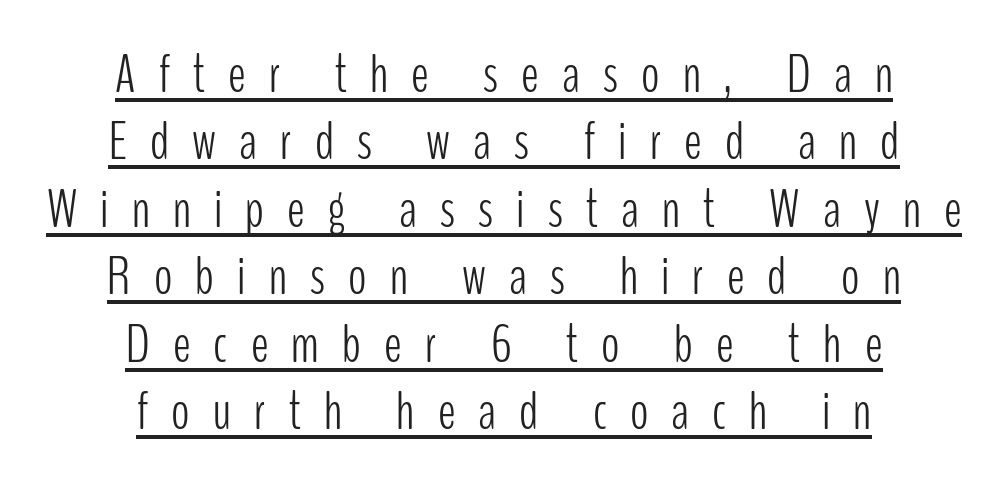
A quiet, ordinary-to-light weight characterises the typeface. In terms of leading, this rendering sits right in the middle. In terms of letterform style, serifs are entirely absent. These lines stack symmetrically, like a column narrowing and widening about its center. Is the letter spacing exaggerated? Yes — the characters are pushed far apart. This sample carries an underscore along the baseline area.
